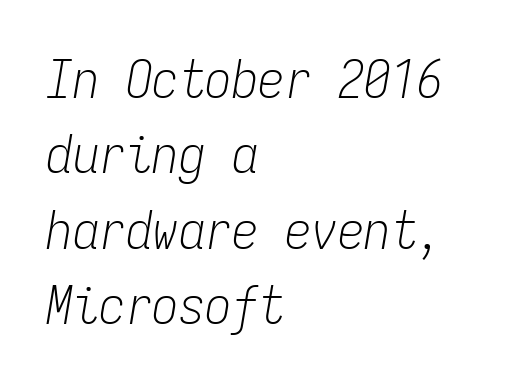
Q: Is the text bold? A: No.
Q: Is the text italic (slanted)? A: Yes, it leans right by about 9 degrees.
Q: Is the text underlined? A: No.
Q: How is the paragraph aligned? A: Left-aligned.
Q: Is the spacing between letters normal or unusually wide? A: Normal.
Q: Is the spacing between lines tight, normal or loose? A: Normal.
Q: Width (condensed, normal, or wide)? A: Condensed.
Q: Stroke contrast? A: Low.
Q: x-height? A: Medium.
Q: Monospaced? A: Yes.
